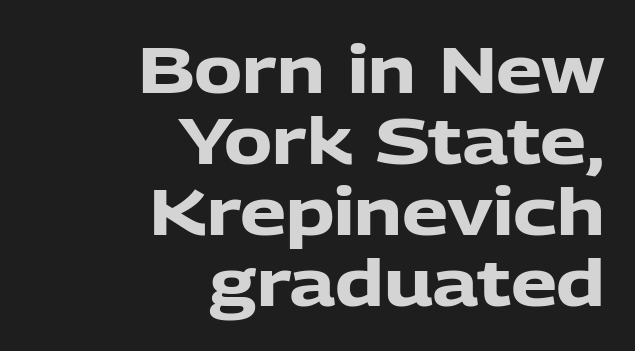
Notice how thick the strokes are: this is what a full bold looks like. Unlike italic type, these characters show no tilt at all. The lines in this sample share a right terminus and differ only in where they begin. Line spacing here is tight. Observe the absence of serifs on each vertical stroke in this sample.
